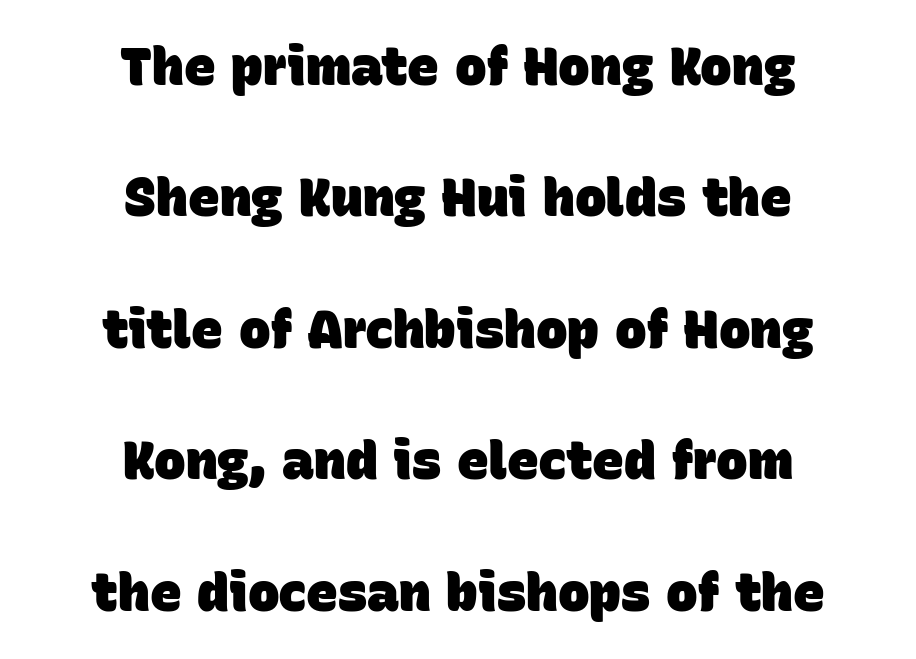
Q: Is the text bold? A: Yes.
Q: Is the typeface a serif or a sans-serif typeface? A: Sans-serif.
Q: Is the text underlined? A: No.
Q: How is the paragraph aligned? A: Centered.
Q: Is the spacing between letters normal or unusually wide? A: Normal.
Q: Is the spacing between lines tight, normal or loose? A: Loose.
Q: Width (condensed, normal, or wide)? A: Normal.
Q: Stroke contrast? A: Low.
Q: x-height? A: Large.
Q: Monospaced? A: No.
